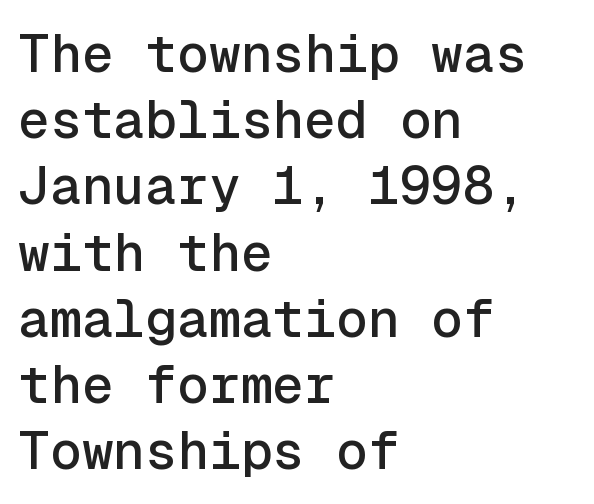
Q: Is the text italic (slanted)? A: No, it is upright.
Q: Is the typeface a serif or a sans-serif typeface? A: Sans-serif.
Q: Is the text underlined? A: No.
Q: How is the paragraph aligned? A: Left-aligned.
Q: Is the spacing between letters normal or unusually wide? A: Normal.
Q: Is the spacing between lines tight, normal or loose? A: Normal.
Q: Width (condensed, normal, or wide)? A: Normal.
Q: x-height? A: Medium.
Q: Monospaced? A: Yes.
